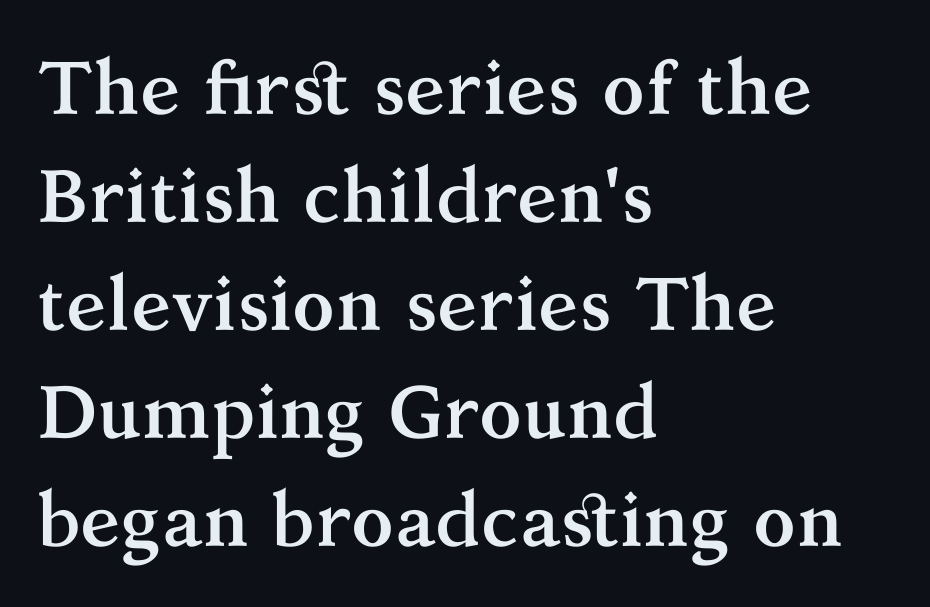
Q: Is the text bold? A: Yes.
Q: Is the text italic (slanted)? A: No, it is upright.
Q: Is the typeface a serif or a sans-serif typeface? A: Serif.
Q: Is the text underlined? A: No.
Q: How is the paragraph aligned? A: Left-aligned.
Q: Is the spacing between letters normal or unusually wide? A: Normal.
Q: Is the spacing between lines tight, normal or loose? A: Normal.
Q: Width (condensed, normal, or wide)? A: Normal.
Q: Stroke contrast? A: Medium.
Q: x-height? A: Medium.
Q: Monospaced? A: No.
